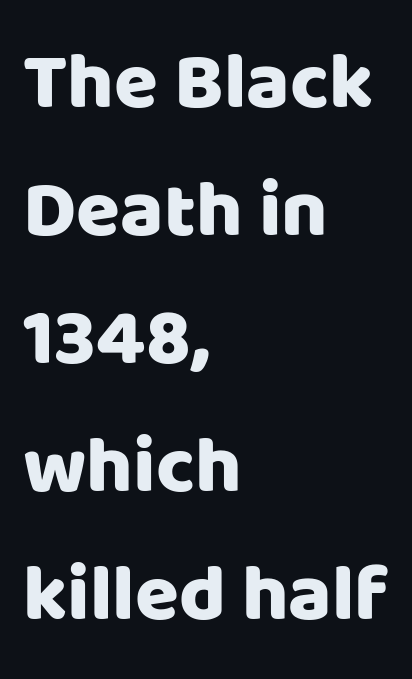
The image shows 80 px sans-serif type, upright; set left-aligned, normal line spacing (1.6x), normal letter spacing, not underlined; low stroke contrast and a large x-height.
